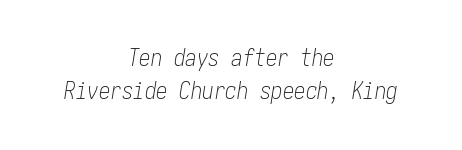
The image shows 23 px text type, italic (leaning right); set centered, normal line spacing (1.44x), normal letter spacing, not underlined.
